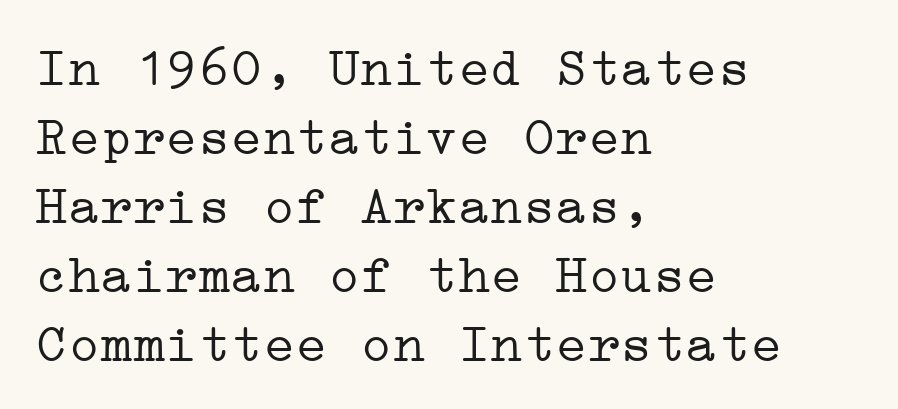
Whoever set this chose a conventional vertical rhythm. Caption: multi-line text, flush left, ragged right. Nope, not italic — everything's standing straight. Unlike a clean sans, this face finishes its strokes with serifs. Is this a heavy cut? Hardly; it is regular or lighter.
